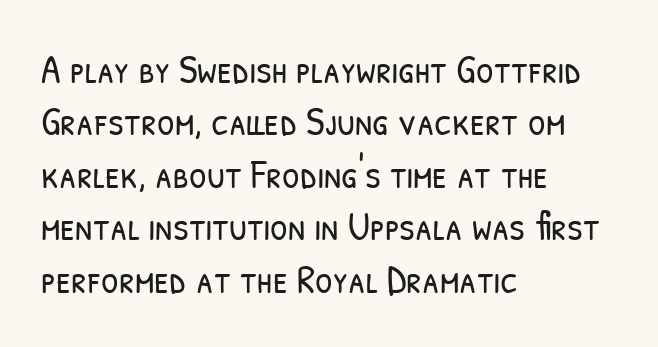
What kind of face is this? One without serifs — a sans. The passage is arranged the way most books set body copy — flush left. Decoration check: the copy has no underline. Character widths vary here, with narrow letters taking less room than wide ones.
